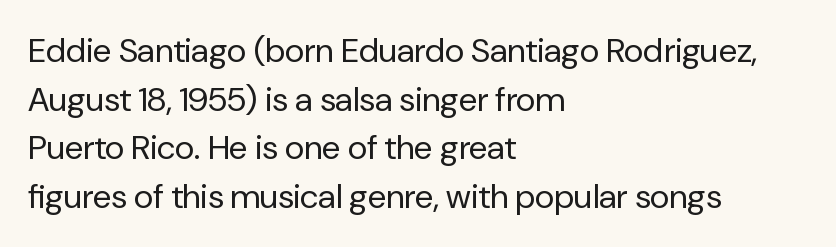
The image shows 34 px regular-weight sans-serif type, upright; set left-aligned, normal line spacing (1.43x), normal letter spacing, not underlined; low stroke contrast and a medium x-height.
